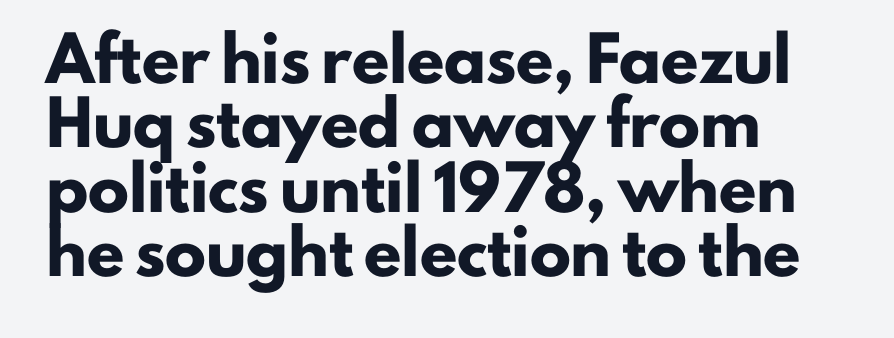
How heavy is the stroke? Heavy — this is a bold. Words appear dense and cohesive because spacing is normal. The baseline area is clear. Rows of type keep a routine distance in the vertical direction. Think of a printed novel: that variable character pitch is what you see here.
